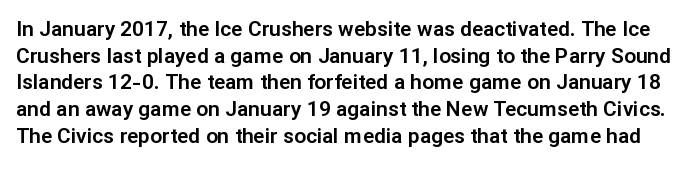
{"italic": "no", "underline": "no", "line_spacing": "normal", "line_spacing_ratio": 1.27, "letter_spacing": "normal", "letter_spacing_em": 0.0, "glyph_px": 21}
